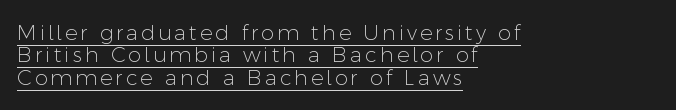
Q: Is the text bold? A: No.
Q: Is the text italic (slanted)? A: No, it is upright.
Q: Is the text underlined? A: Yes.
Q: How is the paragraph aligned? A: Left-aligned.
Q: Is the spacing between lines tight, normal or loose? A: Tight.
